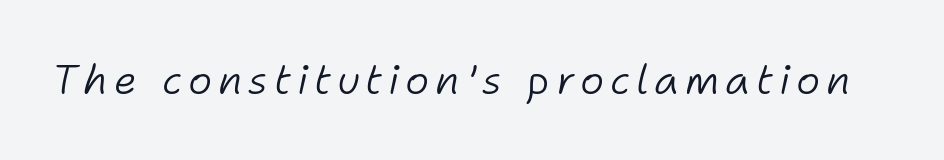
{"italic": "yes", "lean": "right", "slant_degrees": 11, "bold": "no", "weight": "light", "width": "normal", "stroke_contrast": "low", "x_height": "medium", "monospaced": "no", "underline": "no", "glyph_px": 41}
